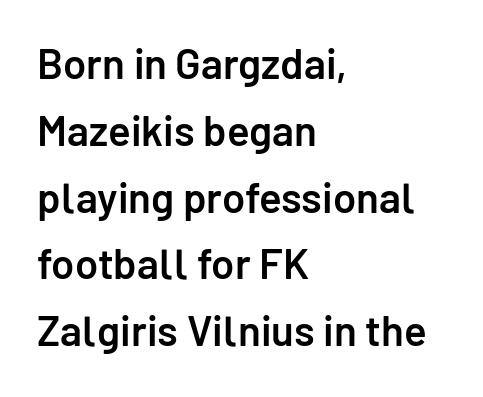
The image shows 42 px semibold sans-serif type, upright; set left-aligned, normal line spacing (1.59x), normal letter spacing, not underlined; low stroke contrast and a medium x-height.
